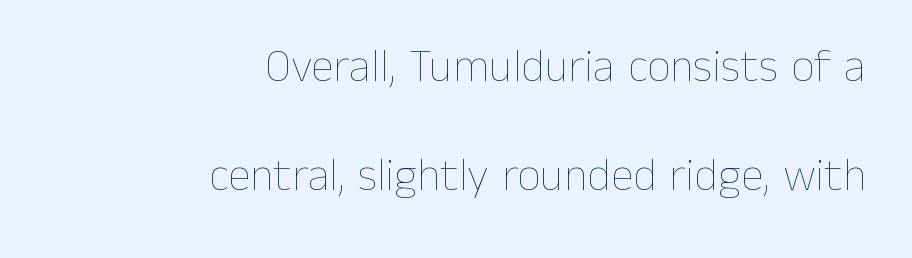
Q: Is the text bold? A: No.
Q: Is the text italic (slanted)? A: No, it is upright.
Q: Is the text underlined? A: No.
Q: How is the paragraph aligned? A: Right-aligned.
Q: Is the spacing between letters normal or unusually wide? A: Normal.
Q: Is the spacing between lines tight, normal or loose? A: Loose.
Q: Width (condensed, normal, or wide)? A: Normal.
Q: Stroke contrast? A: Low.
Q: x-height? A: Medium.
Q: Monospaced? A: No.
